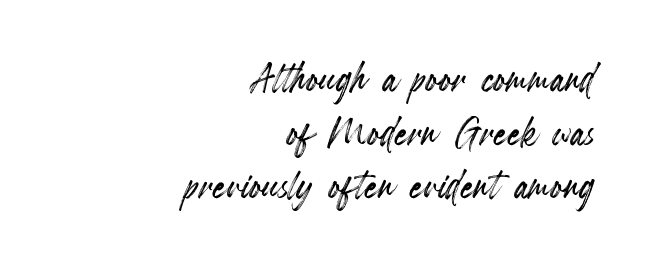
These lines keep a tight, regular rhythm from letter to letter. Anything drawn beneath the words? Only blank space. You could not count columns in this text — the font is proportionally spaced. One-word summary of the alignment: right. Whoever set this chose condensed vertical rhythm over breathing room.
